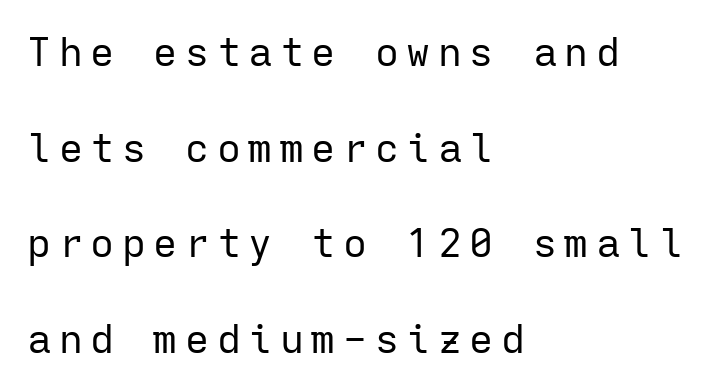
How would I describe the line gaps? Wide and relaxed. Only glyphs here, with clear space below each row. The rendering uses typewriter-style spacing with identical character cells. Each letter's strokes conclude bluntly, with no projecting serifs. A light-to-regular cut is what we see here. Is the block centered? No — it sits flush against the left margin.
